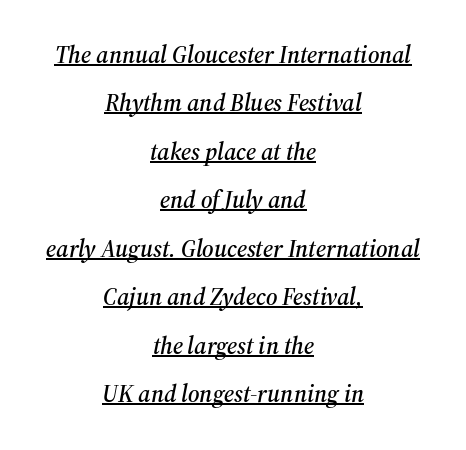
Q: Is the text italic (slanted)? A: Yes, it leans right by about 12 degrees.
Q: Is the text underlined? A: Yes.
Q: How is the paragraph aligned? A: Centered.
Q: Is the spacing between letters normal or unusually wide? A: Normal.
Q: Is the spacing between lines tight, normal or loose? A: Loose.
